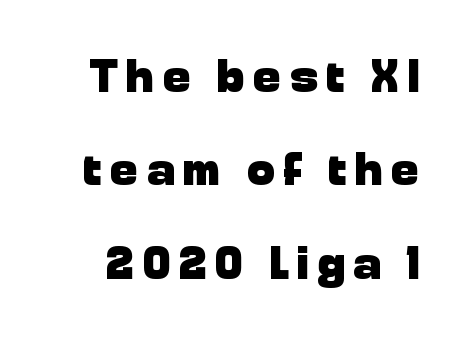
Proportional: the letters do not fall into vertical columns. Unmarked baselines from the first word to the last. Typesetter's note: full bold, strokes at maximum text heaviness. You can tell it's not italic because the verticals are truly vertical. The designer dialed line spacing up above the default. No feet cap the strokes, marking this as sans-serif type.
